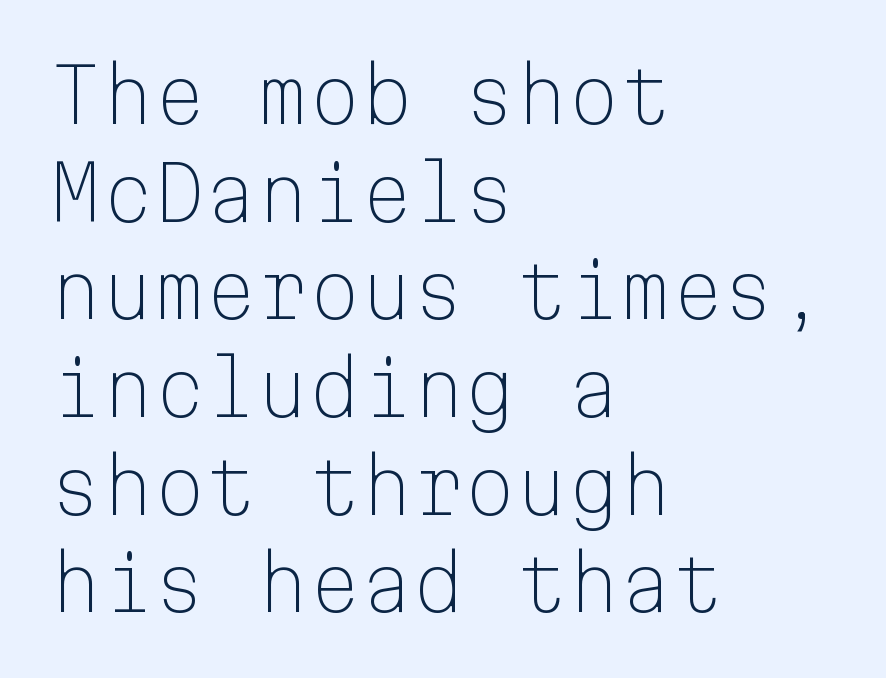
The image shows 74 px light sans-serif type, upright, monospaced; set left-aligned, normal line spacing (1.32x), normal letter spacing, not underlined; low stroke contrast and a medium x-height.
